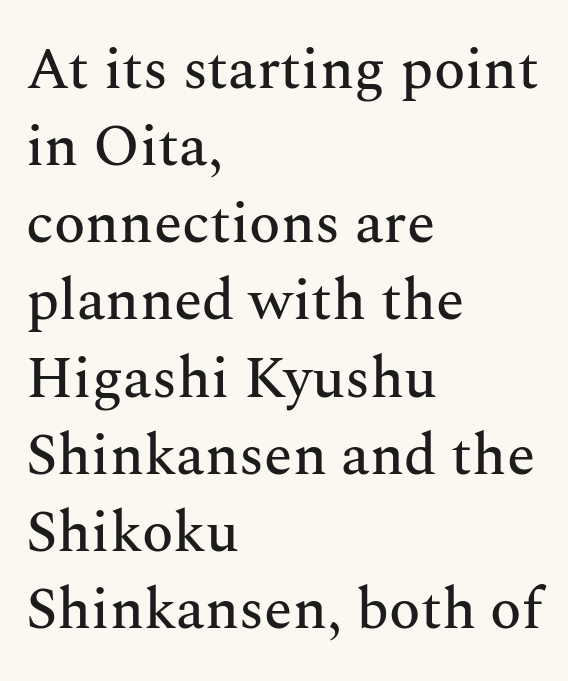
{"serif": "yes", "italic": "no", "width": "normal", "stroke_contrast": "medium", "x_height": "medium", "monospaced": "no", "underline": "no", "align": "left", "line_spacing": "normal", "line_spacing_ratio": 1.33, "letter_spacing": "normal", "letter_spacing_em": 0.0, "glyph_px": 58}
